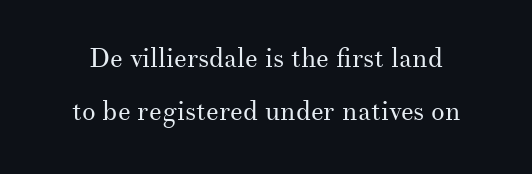
The image shows 27 px text type, upright; set loose line spacing (1.97x), normal letter spacing, not underlined.
